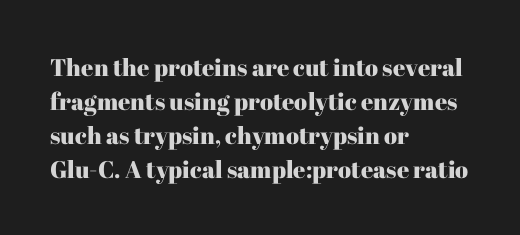
Here the glyphs are tracked normally, forming tight word shapes. A typesetter would call this leading conventional body-copy spacing. Descenders hang freely into open space. Typeset ragged right — the left edge is the straight one. Posture: upright roman.
